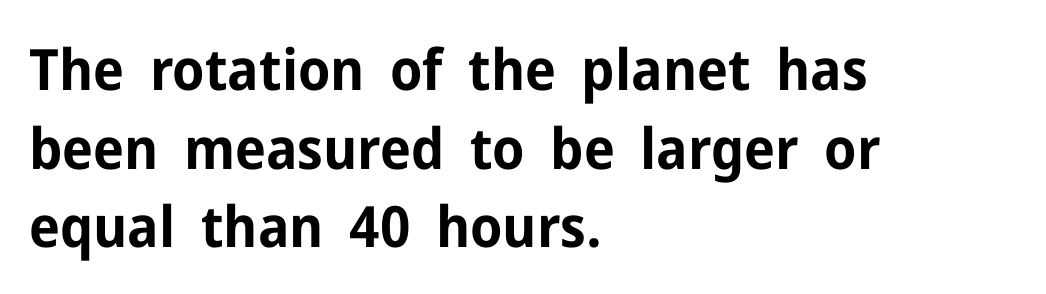
Decoration check: the copy has no underline. Baseline-to-baseline distance is the conventional proportion of letter height. The lines in this sample share a left origin and differ only in where they stop. Do the letters lean? They stand straight. Spacing between characters is what you'd get straight out of the box. Character widths vary here, with narrow letters taking less room than wide ones.
